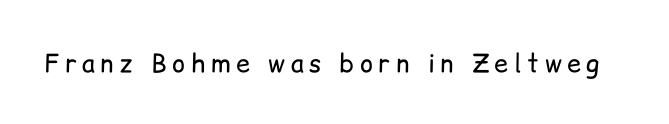
Q: Is the text bold? A: No.
Q: Is the text italic (slanted)? A: No, it is upright.
Q: Is the text underlined? A: No.
Q: Is the spacing between letters normal or unusually wide? A: Unusually wide.
